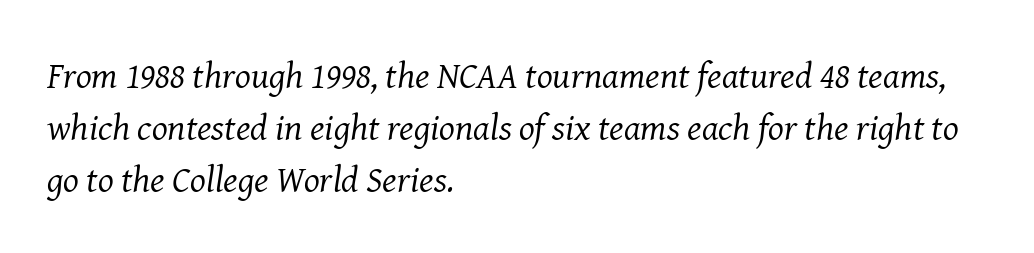
The image shows 37 px regular-weight serif type, italic (leaning right); set left-aligned, normal line spacing (1.4x), normal letter spacing, not underlined; medium stroke contrast and a medium x-height.
